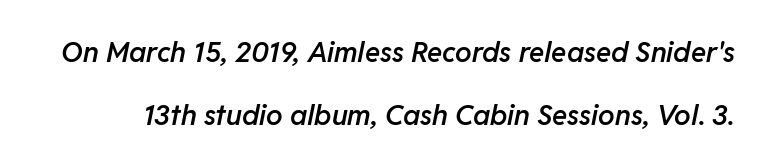
Looks like regular typesetting: each glyph gets only the width it needs. Letters rest on an invisible, unmarked baseline. When letters slant like this, we call the style italic. Characters follow at the spacing the type designer built in.
